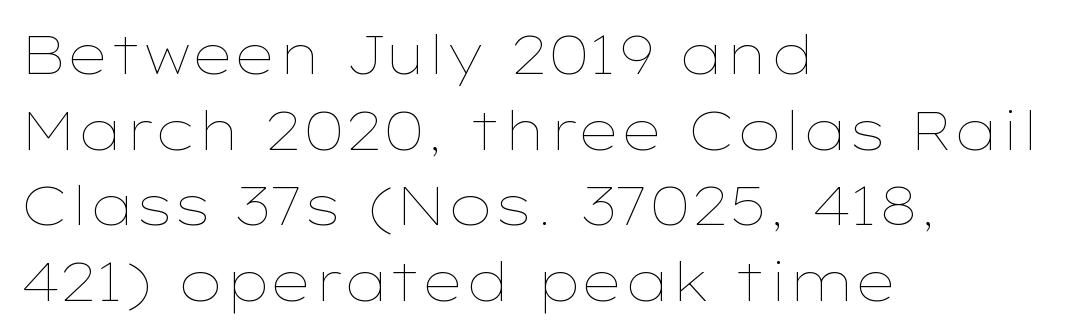
The foot of each line stays bare and open. Here the designer chose a conventional face with non-uniform glyph widths. Think standard paragraph weight, or any step lighter than that. Tall strokes in this sample are plumb rather than angled.
